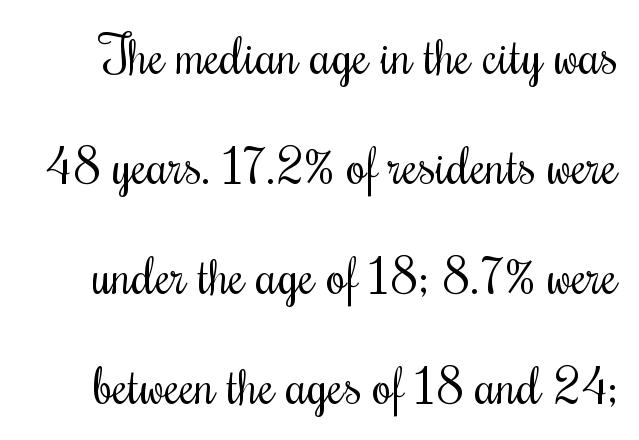
Q: Is the text bold? A: No.
Q: Is the text italic (slanted)? A: Yes.
Q: Is the text underlined? A: No.
Q: Is the spacing between letters normal or unusually wide? A: Normal.
Q: Is the spacing between lines tight, normal or loose? A: Loose.
Q: Width (condensed, normal, or wide)? A: Condensed.
Q: Stroke contrast? A: Medium.
Q: x-height? A: Small.
Q: Monospaced? A: No.
